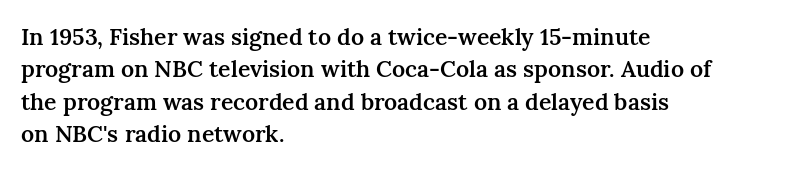
{"italic": "no", "bold": "semi", "underline": "no", "align": "left", "line_spacing": "normal", "line_spacing_ratio": 1.41, "letter_spacing": "normal", "letter_spacing_em": 0.0, "glyph_px": 23}
